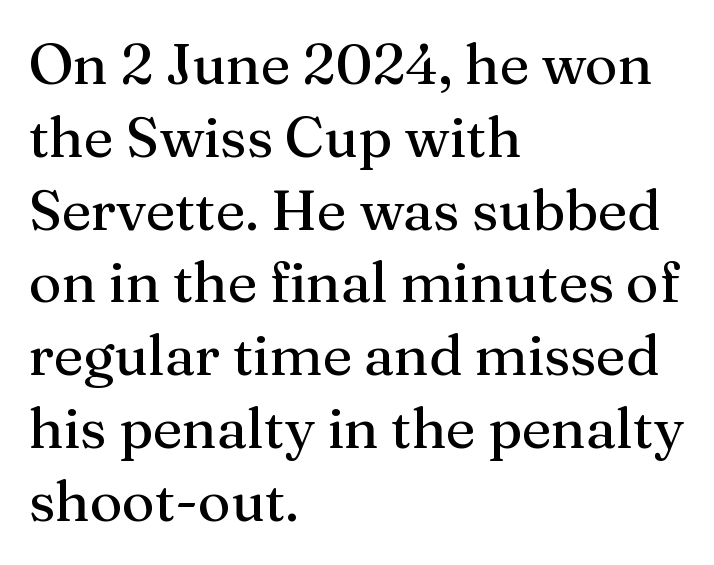
{"serif": "yes", "italic": "no", "width": "normal", "stroke_contrast": "medium", "x_height": "medium", "monospaced": "no", "underline": "no", "align": "left", "line_spacing": "normal", "line_spacing_ratio": 1.3, "letter_spacing": "normal", "letter_spacing_em": 0.0, "glyph_px": 56}
